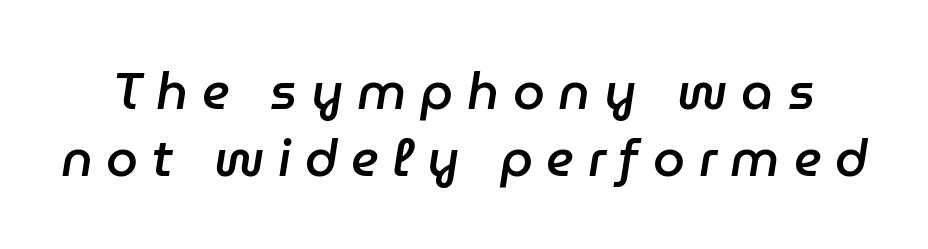
Q: Is the text bold? A: Semi-bold.
Q: Is the text italic (slanted)? A: Yes, it leans right by about 9 degrees.
Q: Is the text underlined? A: No.
Q: Is the spacing between letters normal or unusually wide? A: Unusually wide.
Q: Is the spacing between lines tight, normal or loose? A: Normal.
Q: Width (condensed, normal, or wide)? A: Normal.
Q: Stroke contrast? A: Low.
Q: x-height? A: Medium.
Q: Monospaced? A: No.
